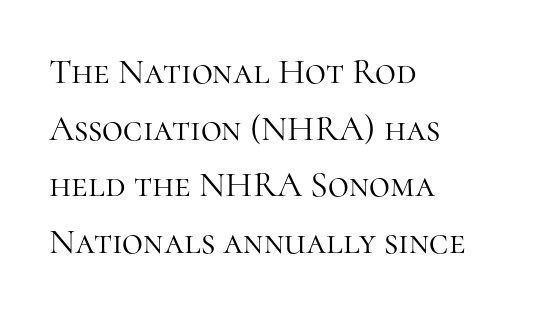
{"serif": "yes", "italic": "no", "bold": "no", "weight": "light", "width": "normal", "stroke_contrast": "high", "x_height": "medium", "monospaced": "no", "underline": "no", "align": "left", "line_spacing": "normal", "line_spacing_ratio": 1.57, "letter_spacing": "normal", "letter_spacing_em": 0.0, "glyph_px": 36}
